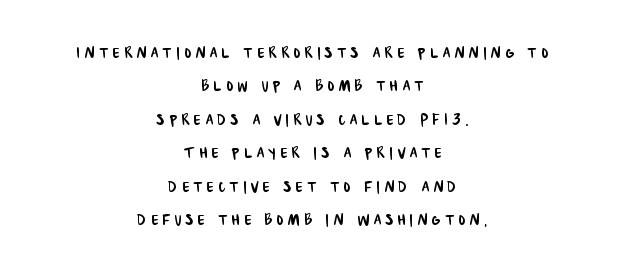
Q: Is the text underlined? A: No.
Q: How is the paragraph aligned? A: Centered.
Q: Is the spacing between letters normal or unusually wide? A: Unusually wide.
Q: Is the spacing between lines tight, normal or loose? A: Normal.
